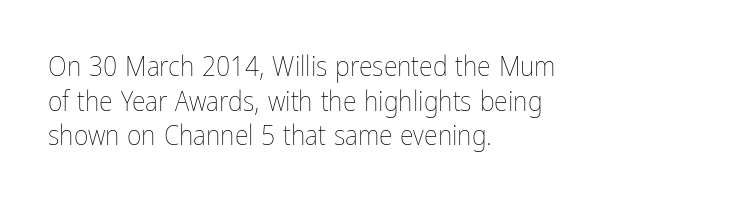
{"italic": "no", "bold": "no", "weight": "thin", "width": "condensed", "stroke_contrast": "low", "x_height": "medium", "monospaced": "no", "underline": "no", "align": "left", "line_spacing_ratio": 1.24, "letter_spacing": "normal", "letter_spacing_em": 0.0, "glyph_px": 28}
